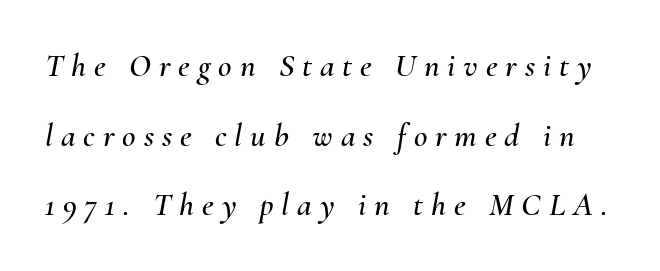
Varying glyph widths throughout — classic text-font behaviour. Compared with typical body copy, the letter spacing here is much looser. The zone under the glyphs is completely vacant. The block of text is sparse from top to bottom, with ample space between rows.
